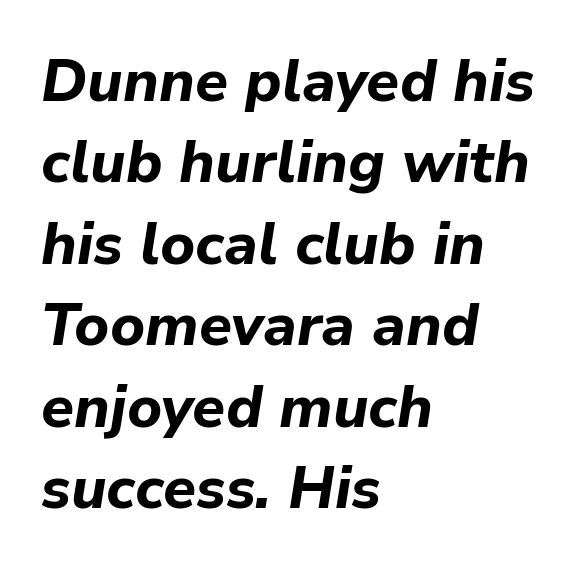
{"italic": "yes", "lean": "right", "slant_degrees": 9, "bold": "yes", "weight": "bold", "width": "normal", "stroke_contrast": "low", "x_height": "medium", "monospaced": "no", "underline": "no", "align": "left", "line_spacing": "normal", "line_spacing_ratio": 1.38, "letter_spacing": "normal", "letter_spacing_em": 0.0, "glyph_px": 59}
